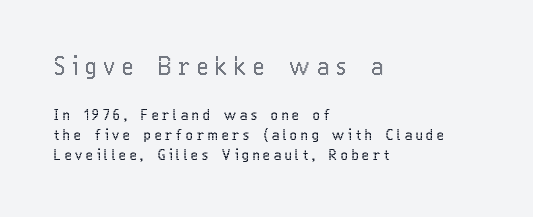
Layout note: lines flush left. Style check: upright. Students, observe: this is what conventionally led text looks like. Type without underlining.
